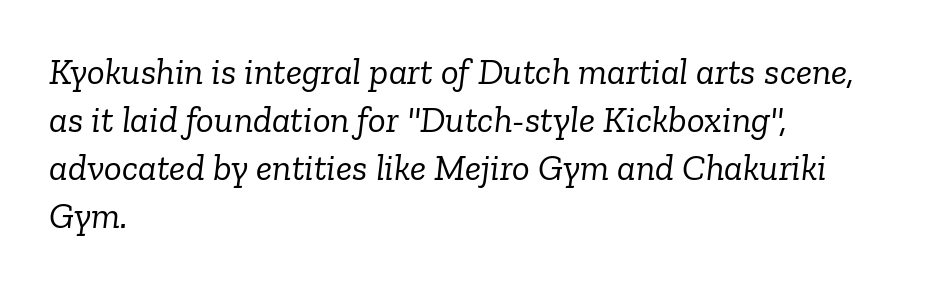
The image shows 37 px light serif type, italic (leaning right); set left-aligned, normal line spacing (1.3x), normal letter spacing, not underlined; low stroke contrast and a medium x-height.
